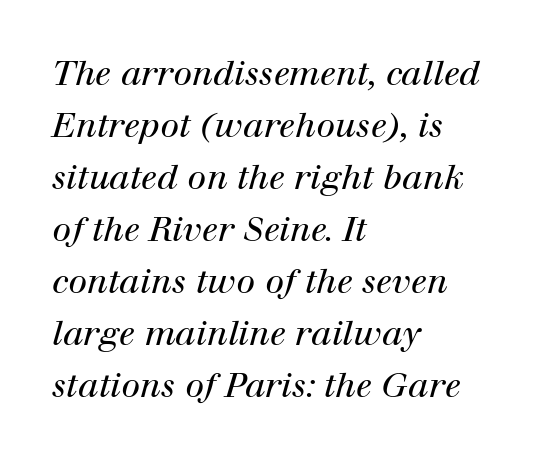
Q: Is the text bold? A: No.
Q: Is the text italic (slanted)? A: Yes, it leans right by about 12 degrees.
Q: Is the typeface a serif or a sans-serif typeface? A: Serif.
Q: Is the text underlined? A: No.
Q: How is the paragraph aligned? A: Left-aligned.
Q: Is the spacing between letters normal or unusually wide? A: Normal.
Q: Is the spacing between lines tight, normal or loose? A: Normal.
Q: Width (condensed, normal, or wide)? A: Normal.
Q: Stroke contrast? A: High.
Q: x-height? A: Medium.
Q: Monospaced? A: No.
